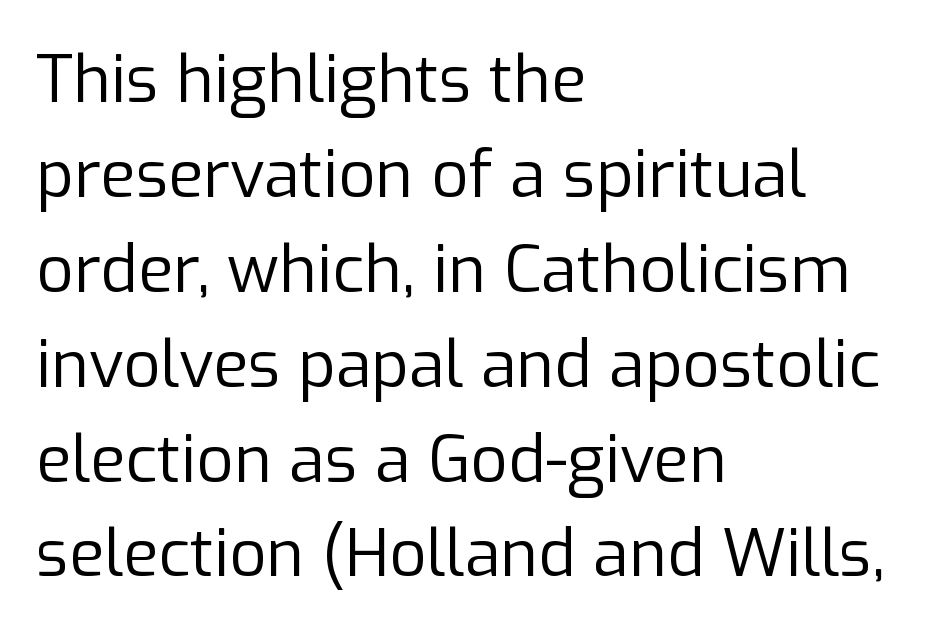
The image shows 65 px regular-weight sans-serif type, upright; set left-aligned, normal line spacing (1.46x), normal letter spacing, not underlined; low stroke contrast and a medium x-height.
